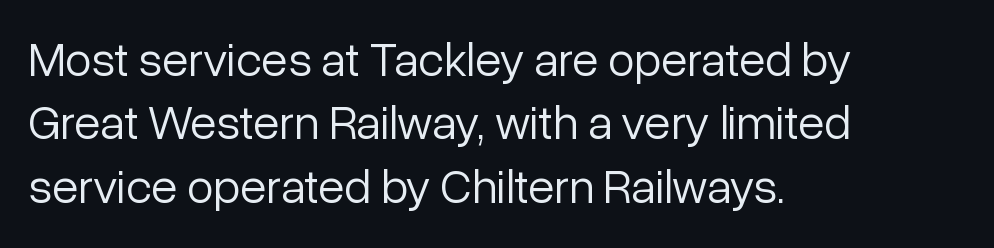
The image shows 48 px light sans-serif type, upright; set left-aligned, normal line spacing (1.32x), normal letter spacing, not underlined; low stroke contrast and a medium x-height.
